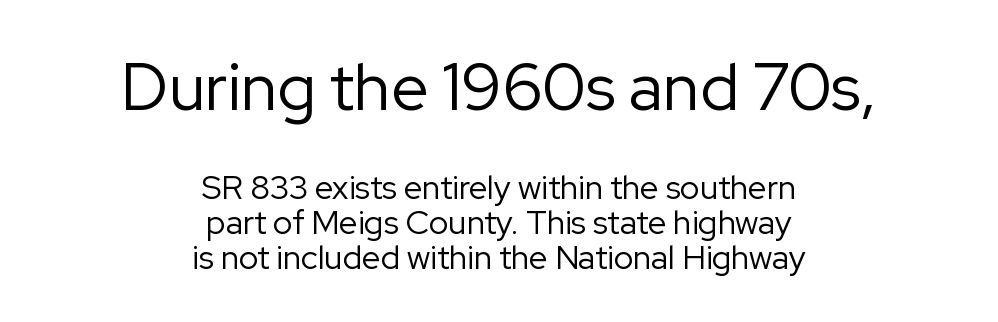
{"serif": "no", "italic": "no", "bold": "no", "weight": "regular", "width": "normal", "stroke_contrast": "low", "x_height": "medium", "monospaced": "no", "underline": "no", "align": "center", "line_spacing": "tight", "line_spacing_ratio": 1.06, "letter_spacing": "normal", "letter_spacing_em": 0.0, "larger_block": "first", "size_ratio": 2.0, "glyph_px": 66}
